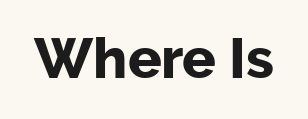
The image shows 56 px bold sans-serif type, upright; set normal letter spacing, not underlined; low stroke contrast and a medium x-height.
